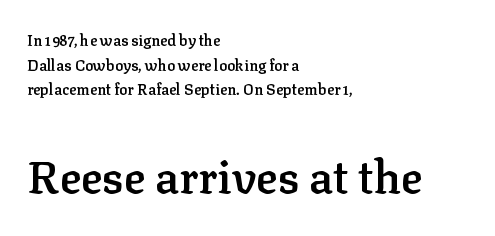
Caption: multi-line text, flush left, ragged right. Scale increases going downward across the two blocks. The passage shown is typed in a proportional face where columns would drift. The glyphs in this specimen are seriffed. Only glyphs here, with clear space below each row. Students, observe: this is what conventionally led text looks like.
